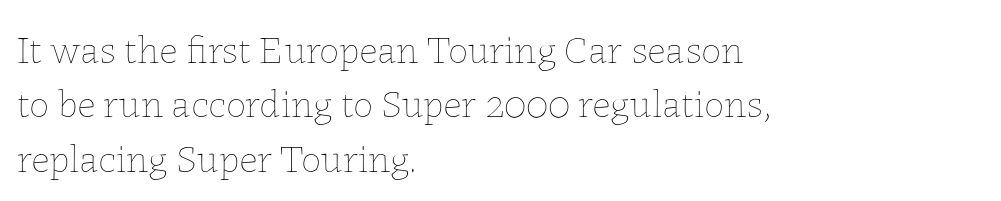
The image shows 40 px thin type, upright; set left-aligned, normal line spacing (1.36x), normal letter spacing, not underlined; low stroke contrast and a medium x-height.
